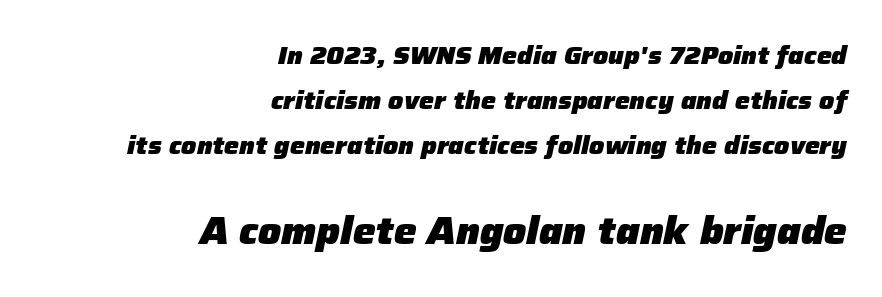
The letters in the lower block stand taller than those in the block above. The face used here is rendered with its standard letterfit. Typeset ragged left — the right edge is the straight one. Strong, thick strokes mark this as bold type. Check the space under the baseline: it is left empty. Italic? Definitely — the glyphs are oblique.
